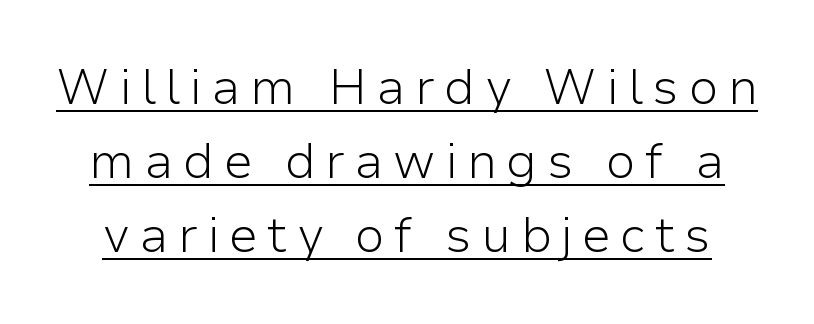
The image shows 49 px light sans-serif type, upright; set normal line spacing (1.51x), underlined; low stroke contrast and a medium x-height.
